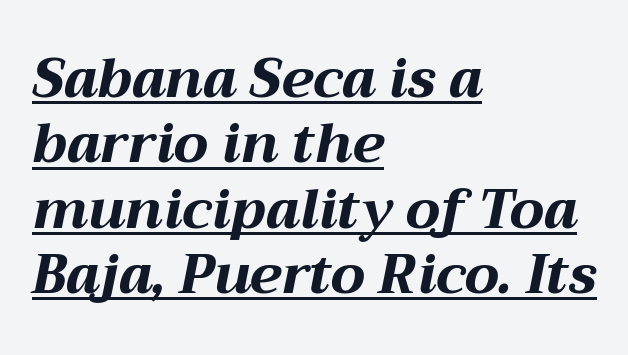
The image shows 54 px bold, wide type, italic (leaning right); set left-aligned, line spacing 1.21x, normal letter spacing, underlined; medium stroke contrast and a medium x-height.
